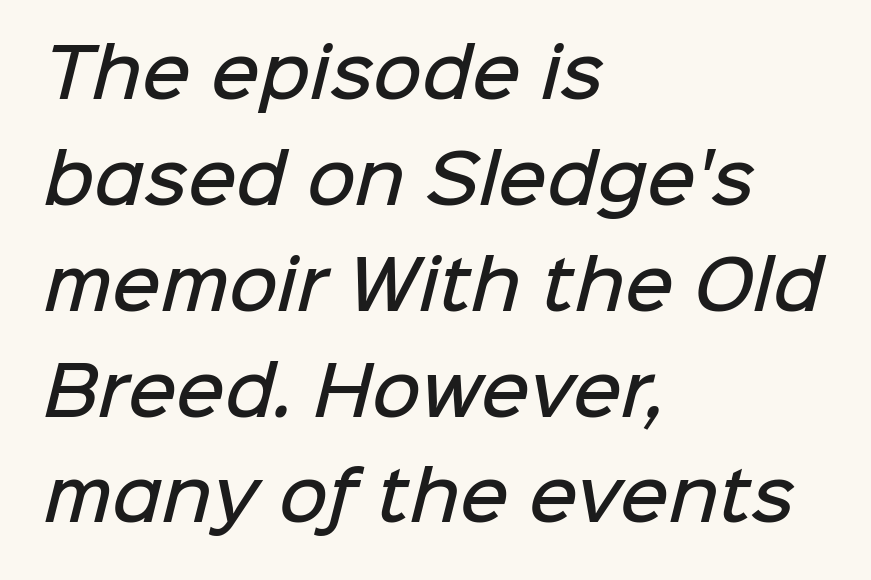
I'd call this a sans setting — the letters go barefoot. Nothing unusual about the tracking: characters are spaced as the font intends. Is this a fixed-width face? No — the glyphs have proportional, varying widths. Notice the strokes are somewhat thickened but not fully heavy: this is a semibold.
